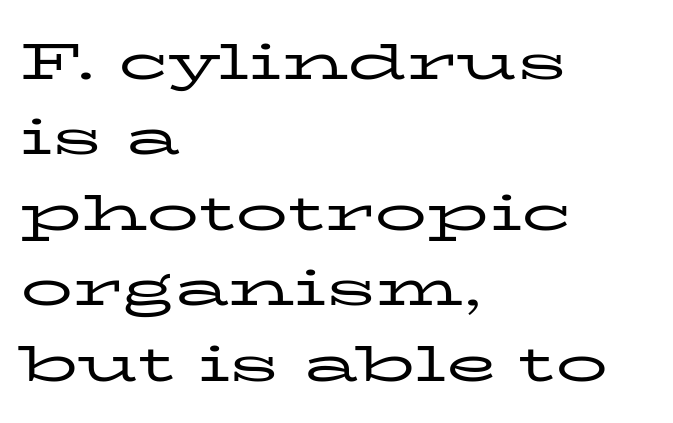
{"serif": "yes", "italic": "no", "bold": "no", "weight": "regular", "width": "wide", "stroke_contrast": "low", "x_height": "medium", "monospaced": "no", "underline": "no", "align": "left", "line_spacing": "normal", "line_spacing_ratio": 1.45, "letter_spacing": "normal", "letter_spacing_em": 0.0, "glyph_px": 52}
